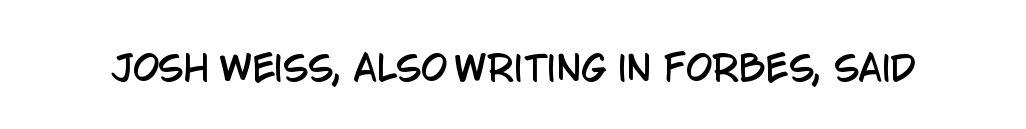
{"serif": "no", "italic": "no", "width": "condensed", "stroke_contrast": "low", "x_height": "large", "monospaced": "no", "underline": "no", "letter_spacing": "normal", "letter_spacing_em": 0.0, "glyph_px": 34}
